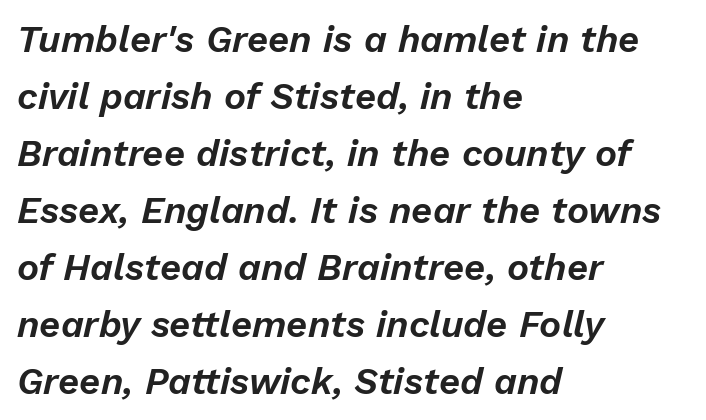
The image shows 37 px text type, italic (leaning right); set left-aligned, normal line spacing (1.54x), normal letter spacing, not underlined; low stroke contrast and a medium x-height.
